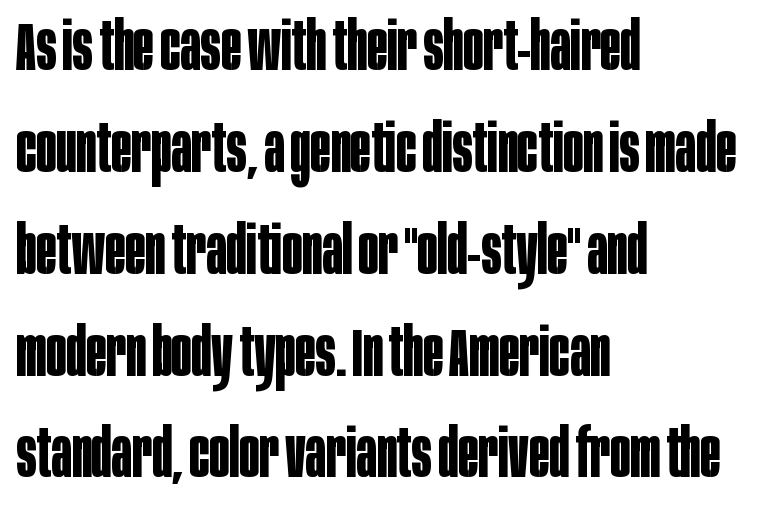
The passage shown is emphatically bold. The rendering uses natural spacing where letterforms have individual widths. The text was rendered using a sans face with plain stroke endings. Upright lettering throughout. The line-height multiplier appears to be the usual default. The zone under the glyphs is completely vacant.
